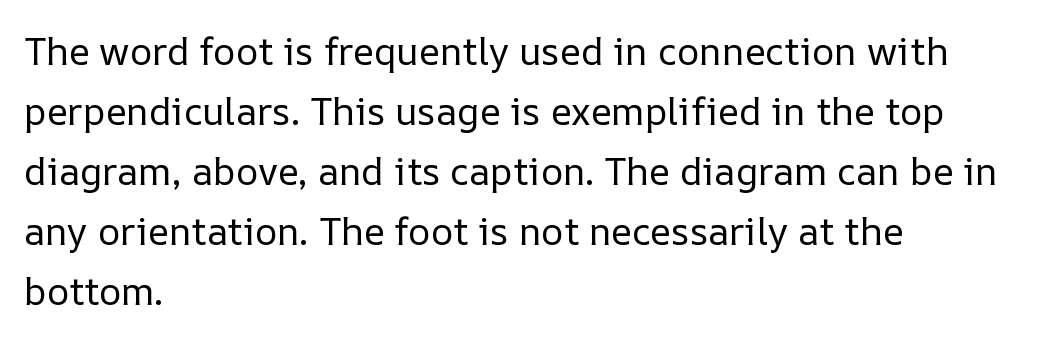
The image shows 38 px regular-weight type, upright; set left-aligned, normal line spacing (1.58x), normal letter spacing, not underlined; low stroke contrast and a medium x-height.
